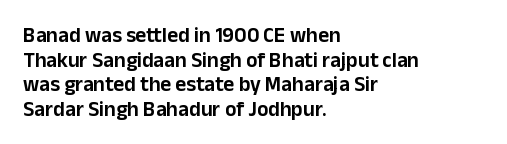
Tracking here is standard; glyphs follow each other at the usual distance. When letters stand straight like this, we call the style roman or upright. Honestly, there is no underline to notice here at all. In CSS terms this would be text-align: left.
